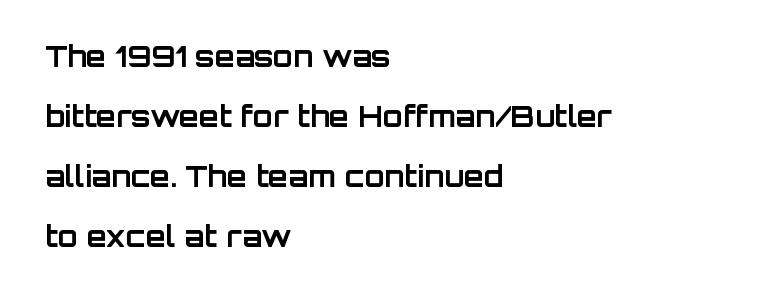
Ordinary non-slanted type is in use. The space beneath each line is pristine and unruled. You can tell from the bare stems that sans-serif type was used. The face used here is proportionally spaced, like ordinary book or web type.
